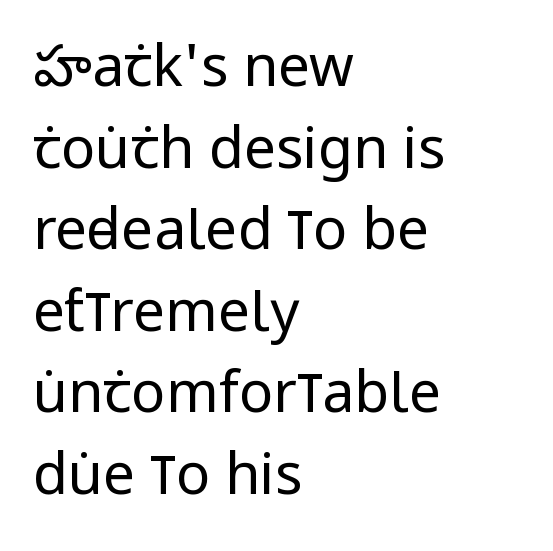
Q: Is the text bold? A: No.
Q: Is the text italic (slanted)? A: No, it is upright.
Q: Is the typeface a serif or a sans-serif typeface? A: Sans-serif.
Q: Is the text underlined? A: No.
Q: How is the paragraph aligned? A: Left-aligned.
Q: Is the spacing between letters normal or unusually wide? A: Normal.
Q: Is the spacing between lines tight, normal or loose? A: Normal.
Q: Width (condensed, normal, or wide)? A: Condensed.
Q: Stroke contrast? A: Low.
Q: x-height? A: Large.
Q: Monospaced? A: No.
